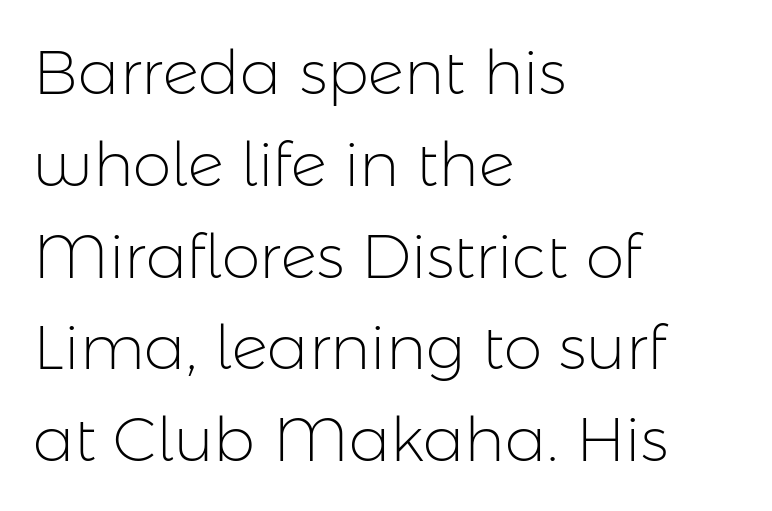
Q: Is the text bold? A: No.
Q: Is the text italic (slanted)? A: No, it is upright.
Q: Is the typeface a serif or a sans-serif typeface? A: Sans-serif.
Q: Is the text underlined? A: No.
Q: How is the paragraph aligned? A: Left-aligned.
Q: Is the spacing between letters normal or unusually wide? A: Normal.
Q: Is the spacing between lines tight, normal or loose? A: Normal.
Q: Width (condensed, normal, or wide)? A: Normal.
Q: Stroke contrast? A: Low.
Q: x-height? A: Medium.
Q: Monospaced? A: No.
